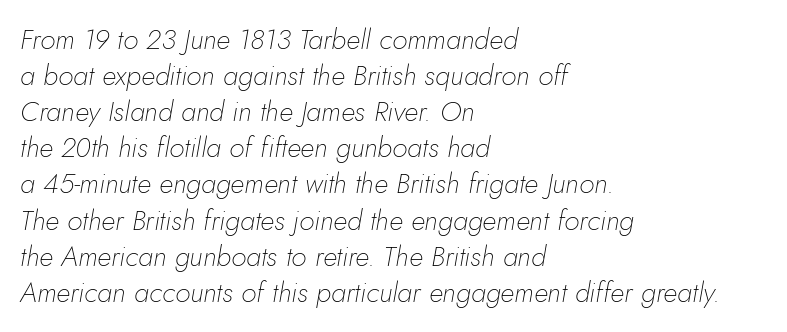
The image shows 28 px thin type, italic (leaning right); set left-aligned, normal line spacing (1.29x), normal letter spacing, not underlined; low stroke contrast and a small x-height.
